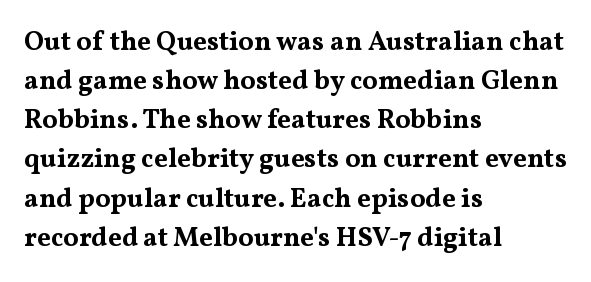
{"italic": "no", "bold": "yes", "underline": "no", "align": "left", "line_spacing": "normal", "line_spacing_ratio": 1.45, "letter_spacing": "normal", "letter_spacing_em": 0.0, "glyph_px": 27}
